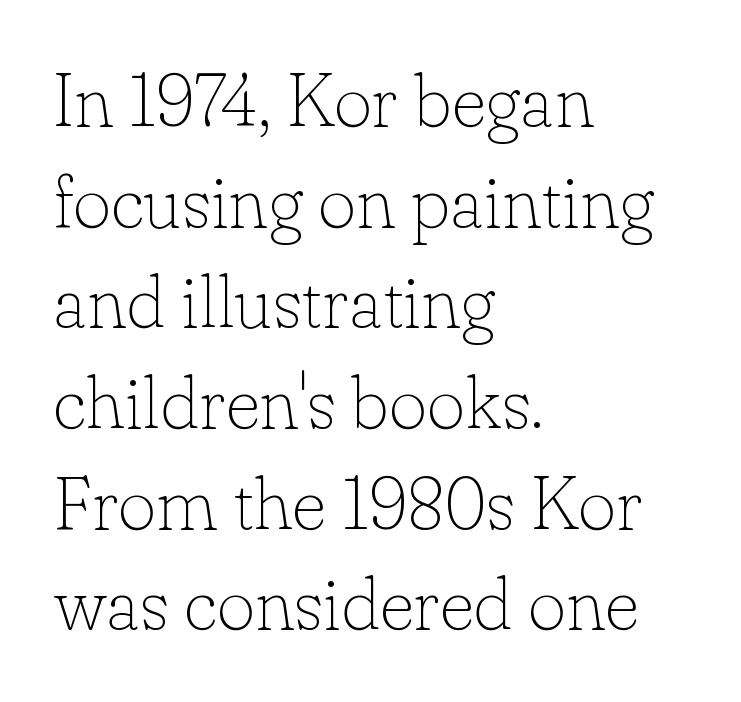
Q: Is the text bold? A: No.
Q: Is the text italic (slanted)? A: No, it is upright.
Q: Is the typeface a serif or a sans-serif typeface? A: Serif.
Q: Is the text underlined? A: No.
Q: How is the paragraph aligned? A: Left-aligned.
Q: Is the spacing between letters normal or unusually wide? A: Normal.
Q: Is the spacing between lines tight, normal or loose? A: Normal.
Q: Width (condensed, normal, or wide)? A: Normal.
Q: Stroke contrast? A: Low.
Q: x-height? A: Small.
Q: Monospaced? A: No.
